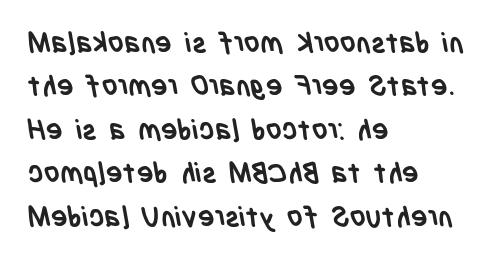
The image shows 28 px semibold, condensed sans-serif type; set left-aligned, normal line spacing (1.55x), normal letter spacing, not underlined; low stroke contrast and a large x-height.
